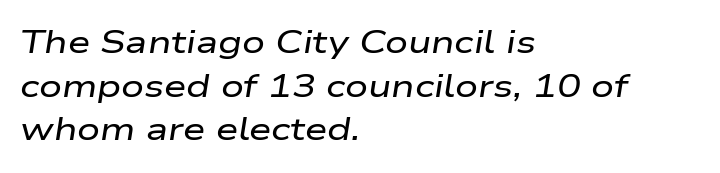
{"italic": "yes", "lean": "right", "slant_degrees": 9, "width": "wide", "stroke_contrast": "low", "x_height": "medium", "monospaced": "no", "underline": "no", "align": "left", "line_spacing": "normal", "line_spacing_ratio": 1.36, "letter_spacing": "normal", "letter_spacing_em": 0.0, "glyph_px": 32}
